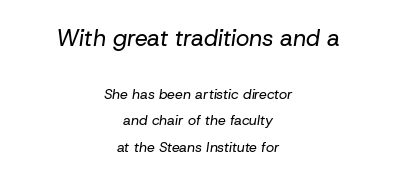
The image shows 23 px text type, italic (leaning right); set centered, line spacing 1.89x, normal letter spacing, not underlined; the first (top) block is 1.64x larger.
